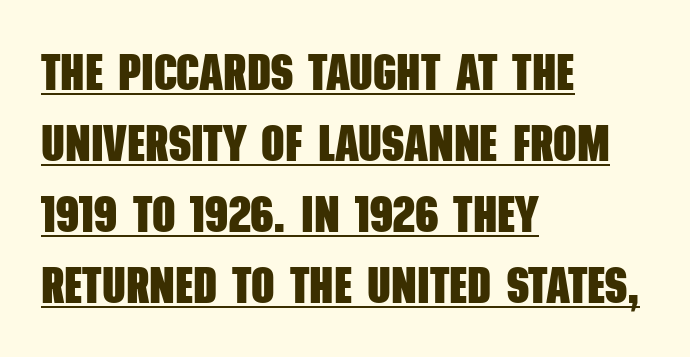
How would I describe the line gaps? Plain and ordinary. The compositor pushed each line to the left boundary. Do the characters align in a grid? No, the font is proportional. Notice how thick the strokes are: this is what a full bold looks like. Students, observe the line beneath the letters — that is underlining.
